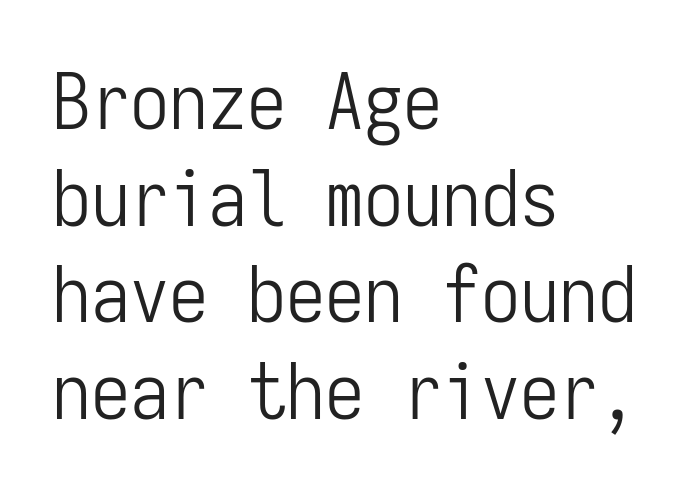
{"serif": "no", "italic": "no", "bold": "no", "weight": "light", "width": "condensed", "stroke_contrast": "low", "x_height": "medium", "monospaced": "yes", "underline": "no", "align": "left", "line_spacing_ratio": 1.24, "letter_spacing": "normal", "letter_spacing_em": 0.0, "glyph_px": 78}
